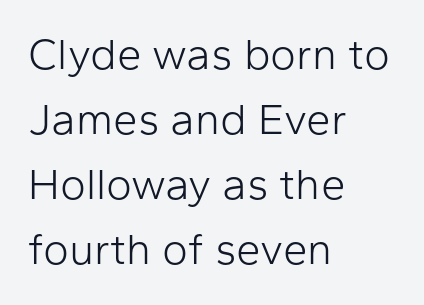
Q: Is the text bold? A: No.
Q: Is the text italic (slanted)? A: No, it is upright.
Q: Is the typeface a serif or a sans-serif typeface? A: Sans-serif.
Q: Is the text underlined? A: No.
Q: How is the paragraph aligned? A: Left-aligned.
Q: Is the spacing between letters normal or unusually wide? A: Normal.
Q: Is the spacing between lines tight, normal or loose? A: Normal.
Q: Width (condensed, normal, or wide)? A: Normal.
Q: Stroke contrast? A: Low.
Q: x-height? A: Medium.
Q: Monospaced? A: No.
